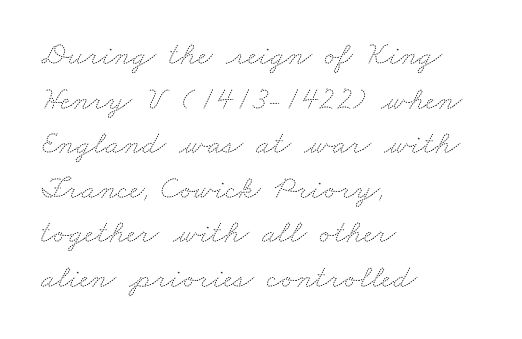
The weight tops out at a normal text grade. The line texture is even and compact thanks to regular tracking. Typeset ragged right — the left edge is the straight one. In terms of leading, this rendering sits right in the middle. Glance below the letters and you will spot only blank space.
